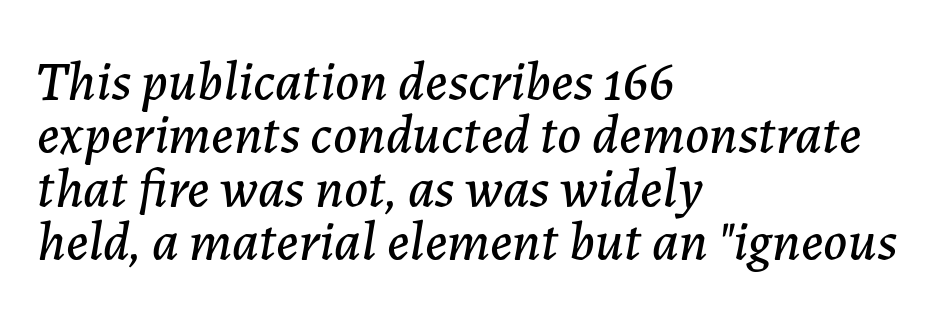
Q: Is the text italic (slanted)? A: Yes, it leans right by about 7 degrees.
Q: Is the text underlined? A: No.
Q: How is the paragraph aligned? A: Left-aligned.
Q: Is the spacing between letters normal or unusually wide? A: Normal.
Q: Is the spacing between lines tight, normal or loose? A: Tight.
Q: Width (condensed, normal, or wide)? A: Normal.
Q: Stroke contrast? A: Low.
Q: x-height? A: Medium.
Q: Monospaced? A: No.
